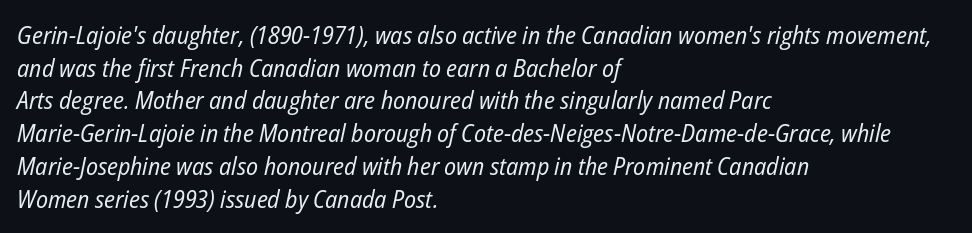
The image shows 25 px text type, italic (leaning right); set left-aligned, normal line spacing (1.31x), normal letter spacing, not underlined.
